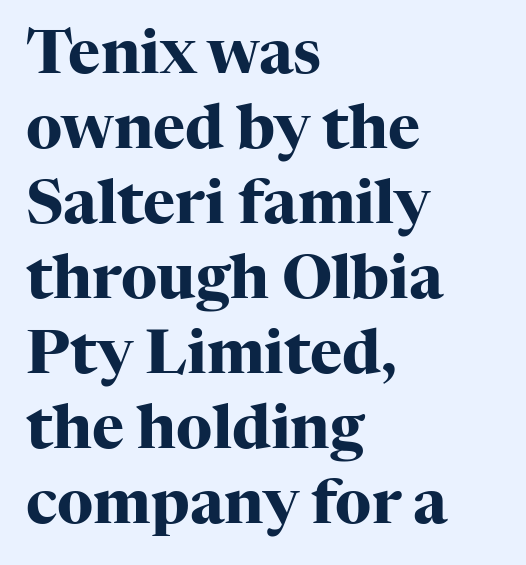
Q: Is the text bold? A: Yes.
Q: Is the text italic (slanted)? A: No, it is upright.
Q: Is the typeface a serif or a sans-serif typeface? A: Serif.
Q: Is the text underlined? A: No.
Q: How is the paragraph aligned? A: Left-aligned.
Q: Is the spacing between letters normal or unusually wide? A: Normal.
Q: Width (condensed, normal, or wide)? A: Normal.
Q: Stroke contrast? A: High.
Q: x-height? A: Medium.
Q: Monospaced? A: No.
